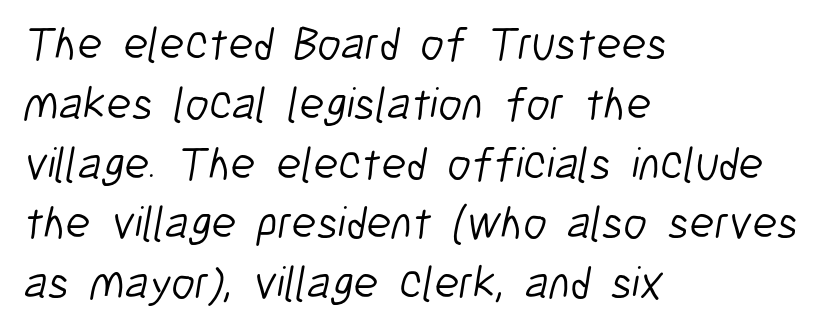
Q: Is the text bold? A: No.
Q: Is the typeface a serif or a sans-serif typeface? A: Sans-serif.
Q: Is the text underlined? A: No.
Q: How is the paragraph aligned? A: Left-aligned.
Q: Is the spacing between letters normal or unusually wide? A: Normal.
Q: Is the spacing between lines tight, normal or loose? A: Normal.
Q: Width (condensed, normal, or wide)? A: Condensed.
Q: Stroke contrast? A: Low.
Q: x-height? A: Medium.
Q: Monospaced? A: No.
